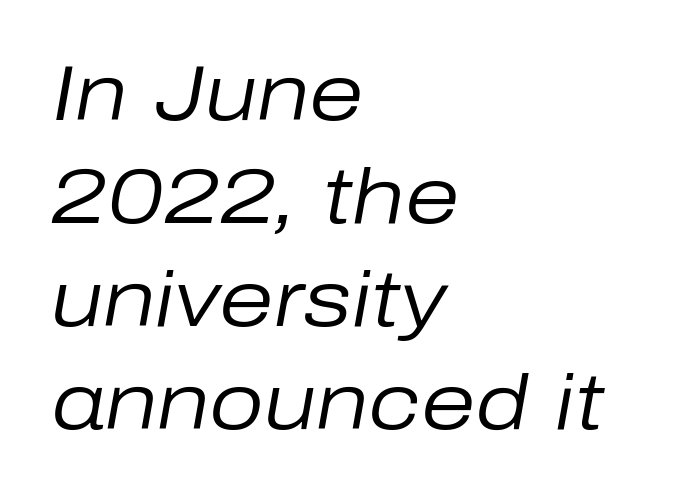
{"italic": "yes", "lean": "right", "slant_degrees": 10, "bold": "no", "weight": "regular", "width": "normal", "stroke_contrast": "low", "x_height": "medium", "monospaced": "no", "underline": "no", "align": "left", "line_spacing": "normal", "line_spacing_ratio": 1.32, "letter_spacing": "normal", "letter_spacing_em": 0.0, "glyph_px": 78}
